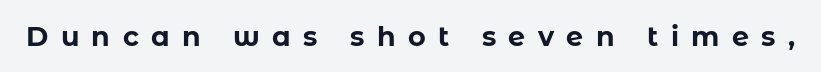
{"italic": "no", "bold": "yes", "underline": "no", "letter_spacing": "wide", "letter_spacing_em": 0.46, "glyph_px": 27}
